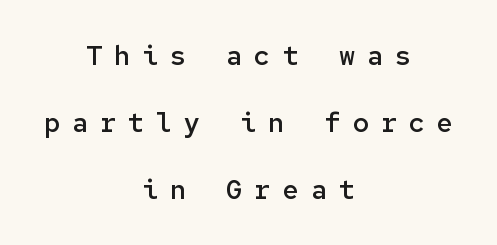
The image shows 27 px text type, upright; set centered, loose line spacing (2.48x), unusually wide letter spacing (+0.44 em), not underlined.
